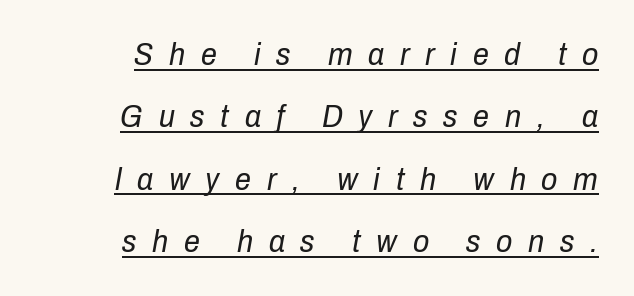
Q: Is the text bold? A: No.
Q: Is the text italic (slanted)? A: Yes, it leans right by about 10 degrees.
Q: Is the text underlined? A: Yes.
Q: How is the paragraph aligned? A: Right-aligned.
Q: Is the spacing between letters normal or unusually wide? A: Unusually wide.
Q: Is the spacing between lines tight, normal or loose? A: Loose.
Q: Width (condensed, normal, or wide)? A: Condensed.
Q: Stroke contrast? A: Low.
Q: x-height? A: Medium.
Q: Monospaced? A: No.
